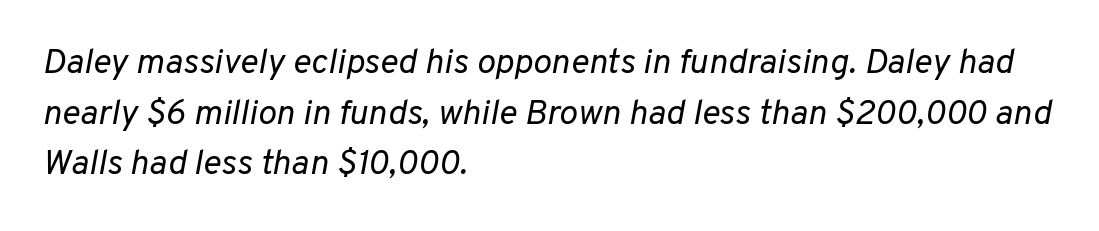
{"italic": "yes", "lean": "right", "slant_degrees": 10, "bold": "no", "weight": "regular", "width": "normal", "stroke_contrast": "low", "x_height": "medium", "monospaced": "no", "underline": "no", "align": "left", "line_spacing": "normal", "line_spacing_ratio": 1.45, "letter_spacing": "normal", "letter_spacing_em": 0.0, "glyph_px": 35}
